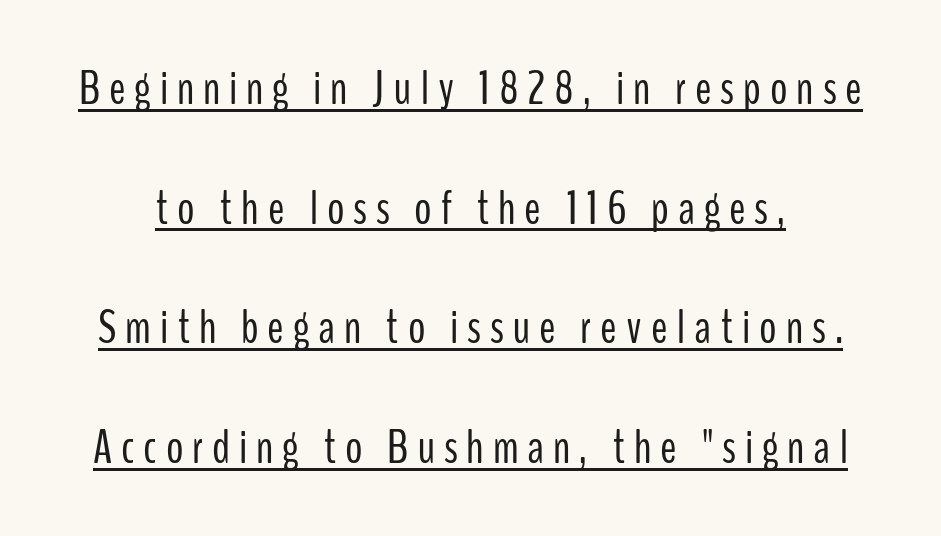
The letters advance in unequal steps, a hallmark of proportional type. Every character sits straight up, as roman type does. Line spacing here is loose. Weight: regular or lighter.
